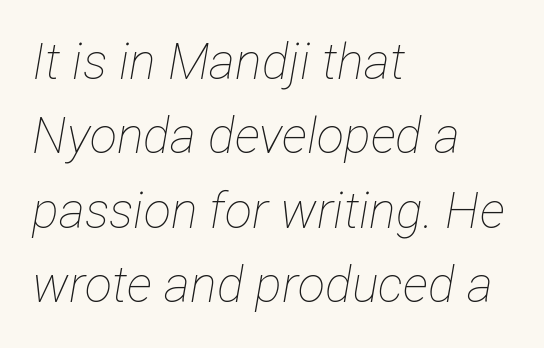
Line beginnings align vertically; line endings do not. Underlining? Definitely not there. Italic? Definitely — the glyphs are oblique. Whoever set this chose a conventional vertical rhythm. A typesetter would call this proportional, since set widths differ per character.
